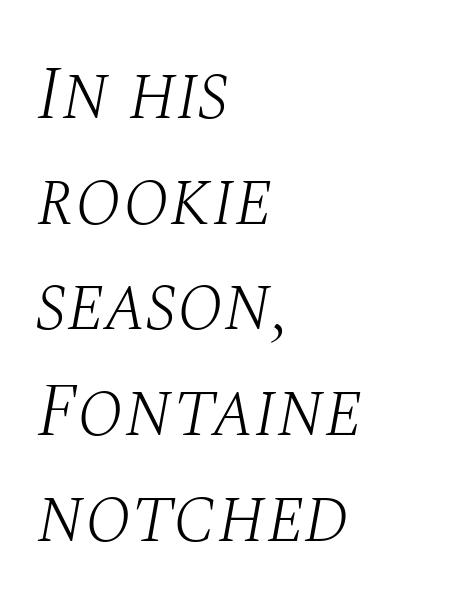
Q: Is the text bold? A: No.
Q: Is the text italic (slanted)? A: Yes, it leans right by about 10 degrees.
Q: Is the typeface a serif or a sans-serif typeface? A: Serif.
Q: Is the text underlined? A: No.
Q: How is the paragraph aligned? A: Left-aligned.
Q: Is the spacing between letters normal or unusually wide? A: Normal.
Q: Is the spacing between lines tight, normal or loose? A: Normal.
Q: Width (condensed, normal, or wide)? A: Normal.
Q: Stroke contrast? A: Medium.
Q: x-height? A: Large.
Q: Monospaced? A: No.
